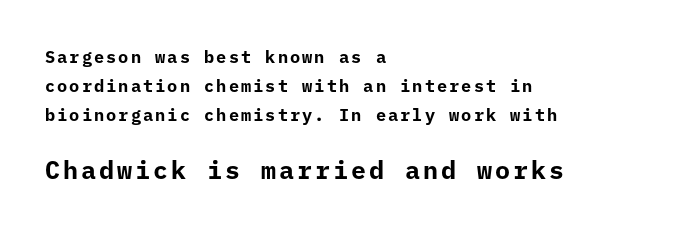
Q: Is the text bold? A: Yes.
Q: Is the text italic (slanted)? A: No, it is upright.
Q: Is the text underlined? A: No.
Q: How is the paragraph aligned? A: Left-aligned.
Q: Which block of text is set in a larger size, the first (top) or the second (bottom)? A: The second (bottom) one.
